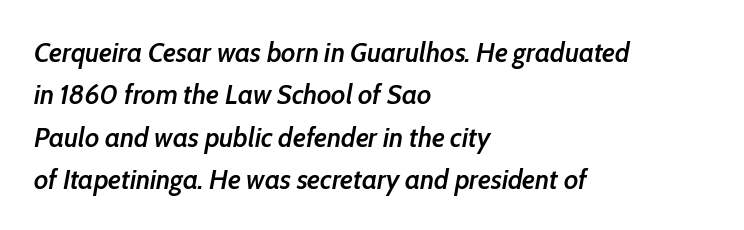
Q: Is the text bold? A: Semi-bold.
Q: Is the text italic (slanted)? A: Yes, it leans right by about 10 degrees.
Q: Is the text underlined? A: No.
Q: How is the paragraph aligned? A: Left-aligned.
Q: Is the spacing between letters normal or unusually wide? A: Normal.
Q: Is the spacing between lines tight, normal or loose? A: Normal.
Q: Width (condensed, normal, or wide)? A: Condensed.
Q: Stroke contrast? A: Low.
Q: x-height? A: Medium.
Q: Monospaced? A: No.
